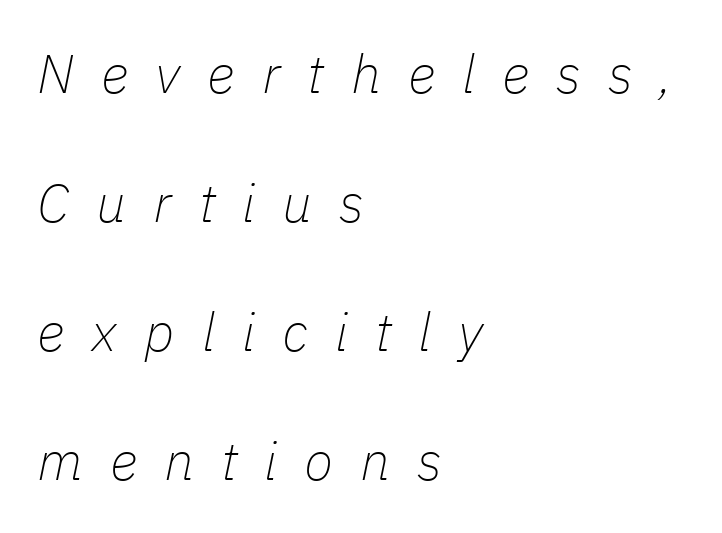
The image shows 54 px thin type, italic (leaning right); set left-aligned, loose line spacing (2.39x), unusually wide letter spacing (+0.5 em), not underlined; low stroke contrast and a medium x-height.
